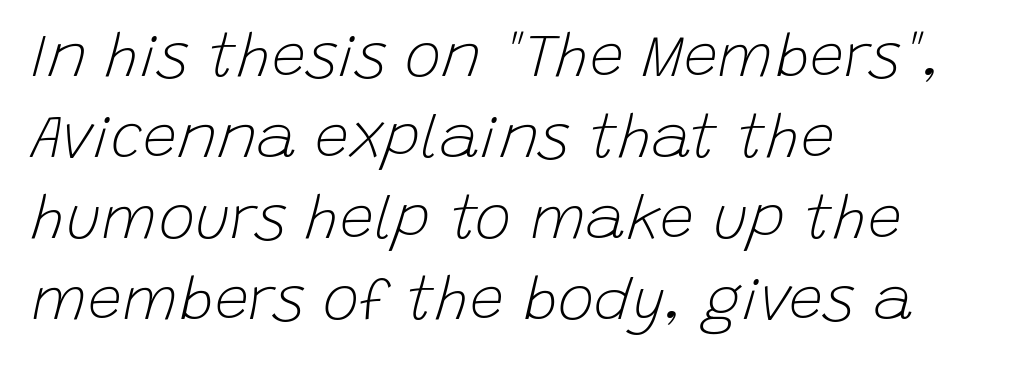
Q: Is the text bold? A: No.
Q: Is the text italic (slanted)? A: Yes, it leans right by about 15 degrees.
Q: Is the text underlined? A: No.
Q: How is the paragraph aligned? A: Left-aligned.
Q: Is the spacing between letters normal or unusually wide? A: Normal.
Q: Is the spacing between lines tight, normal or loose? A: Normal.
Q: Width (condensed, normal, or wide)? A: Normal.
Q: Stroke contrast? A: Low.
Q: x-height? A: Large.
Q: Monospaced? A: No.
